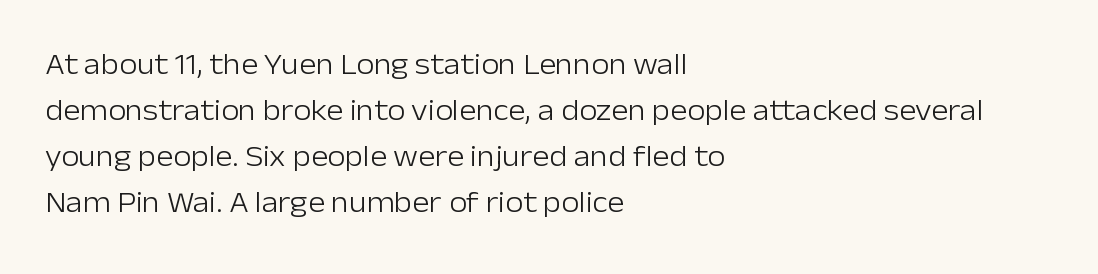
Compared with typical paragraphs, the rows here are spaced about the same. A clean baseline with only descenders dipping below it. You could not count columns in this text — the font is proportionally spaced. In terms of posture, this sample is upright. This is sans-serif lettering, the kind often seen on screens and signage.
